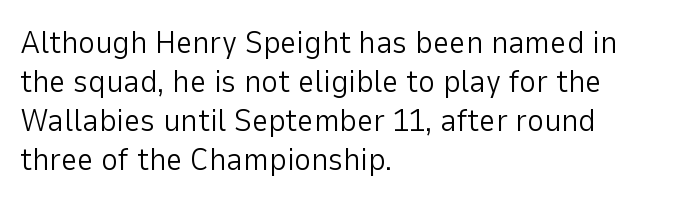
Q: Is the text bold? A: No.
Q: Is the text italic (slanted)? A: No, it is upright.
Q: Is the typeface a serif or a sans-serif typeface? A: Sans-serif.
Q: Is the text underlined? A: No.
Q: How is the paragraph aligned? A: Left-aligned.
Q: Is the spacing between letters normal or unusually wide? A: Normal.
Q: Width (condensed, normal, or wide)? A: Normal.
Q: Stroke contrast? A: Low.
Q: x-height? A: Medium.
Q: Monospaced? A: No.
